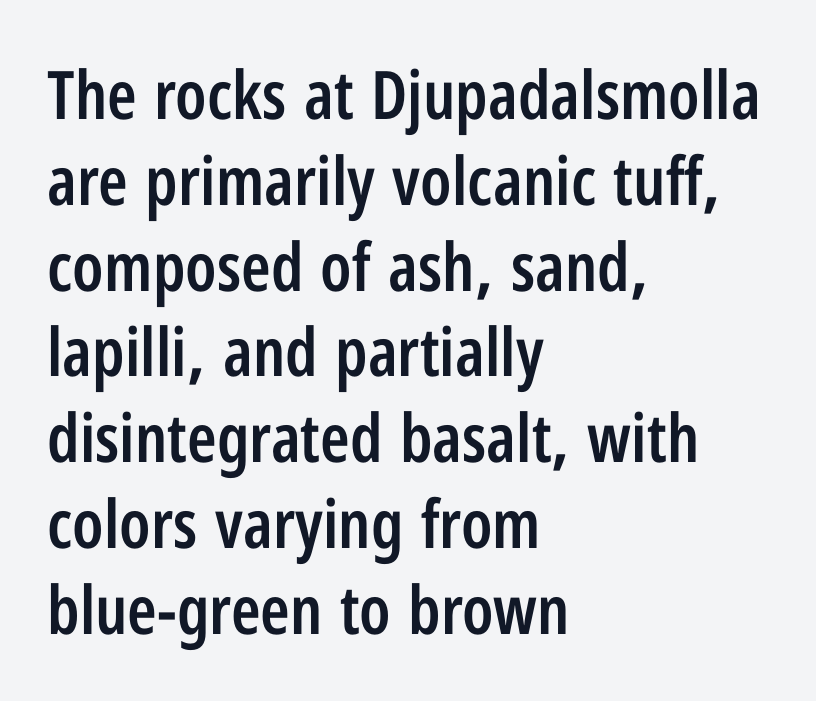
Q: Is the text bold? A: Semi-bold.
Q: Is the text italic (slanted)? A: No, it is upright.
Q: Is the typeface a serif or a sans-serif typeface? A: Sans-serif.
Q: Is the text underlined? A: No.
Q: How is the paragraph aligned? A: Left-aligned.
Q: Is the spacing between letters normal or unusually wide? A: Normal.
Q: Is the spacing between lines tight, normal or loose? A: Normal.
Q: Width (condensed, normal, or wide)? A: Condensed.
Q: Stroke contrast? A: Low.
Q: x-height? A: Medium.
Q: Monospaced? A: No.
